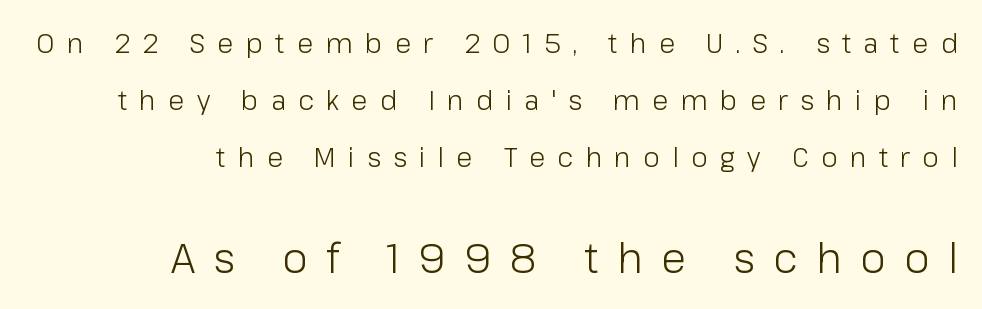
A typesetter would label this face a sans. The baseline area is clear. Loose tracking; the words dissolve into strings of separated letters. Nope, not italic — everything's standing straight. Baseline-to-baseline distance is far greater than the letter height.
